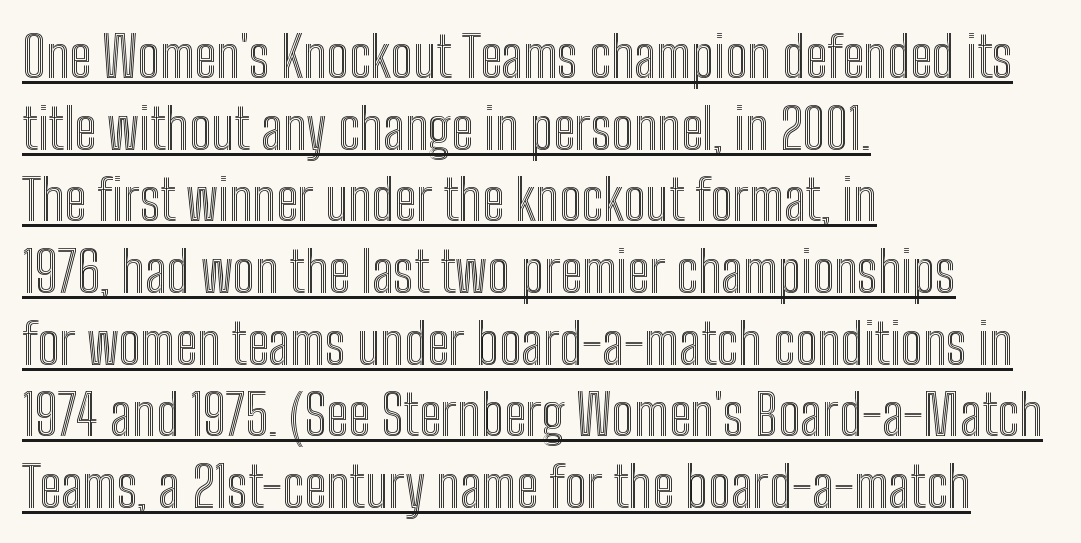
Upright lettering throughout. How are the letters spaced? Ordinarily, with no added tracking. Typeset ragged right — the left edge is the straight one. Note the varied advance widths — an 'i' is clearly narrower than an 'm'.
